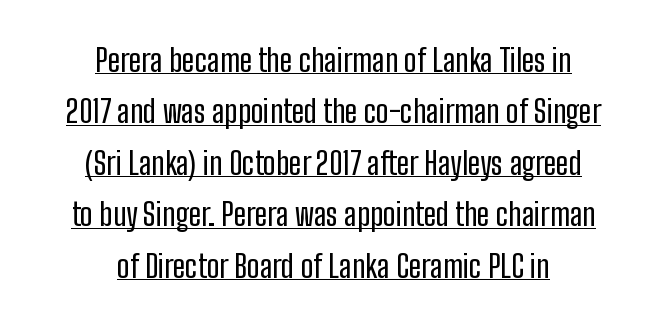
Q: Is the text italic (slanted)? A: No, it is upright.
Q: Is the typeface a serif or a sans-serif typeface? A: Sans-serif.
Q: Is the text underlined? A: Yes.
Q: How is the paragraph aligned? A: Centered.
Q: Is the spacing between letters normal or unusually wide? A: Normal.
Q: Is the spacing between lines tight, normal or loose? A: Normal.
Q: Width (condensed, normal, or wide)? A: Condensed.
Q: Stroke contrast? A: Low.
Q: x-height? A: Medium.
Q: Monospaced? A: No.
